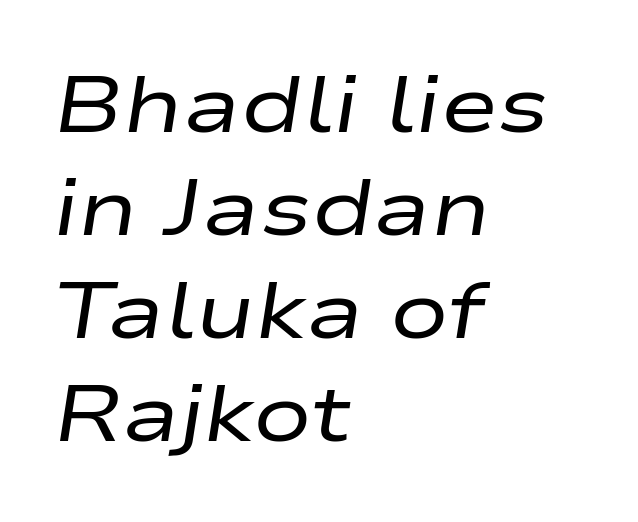
The image shows 78 px regular-weight, wide type, italic (leaning right); set left-aligned, normal line spacing (1.32x), normal letter spacing, not underlined; low stroke contrast and a medium x-height.
